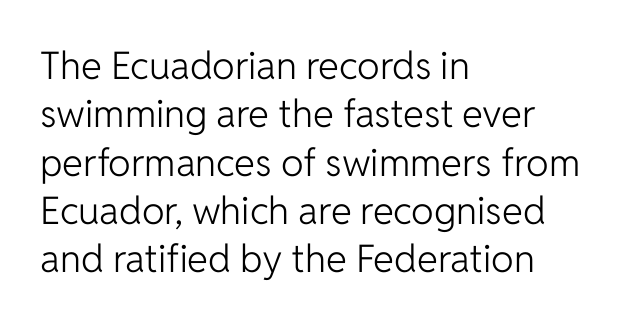
No extra ink here — the face is not bold. Italic? Not at all — the glyphs are vertical. Short note: letters normally spaced. Descenders hang freely into open space. The compositor pushed each line to the left boundary. The passage shown is typed in a proportional face where columns would drift.
